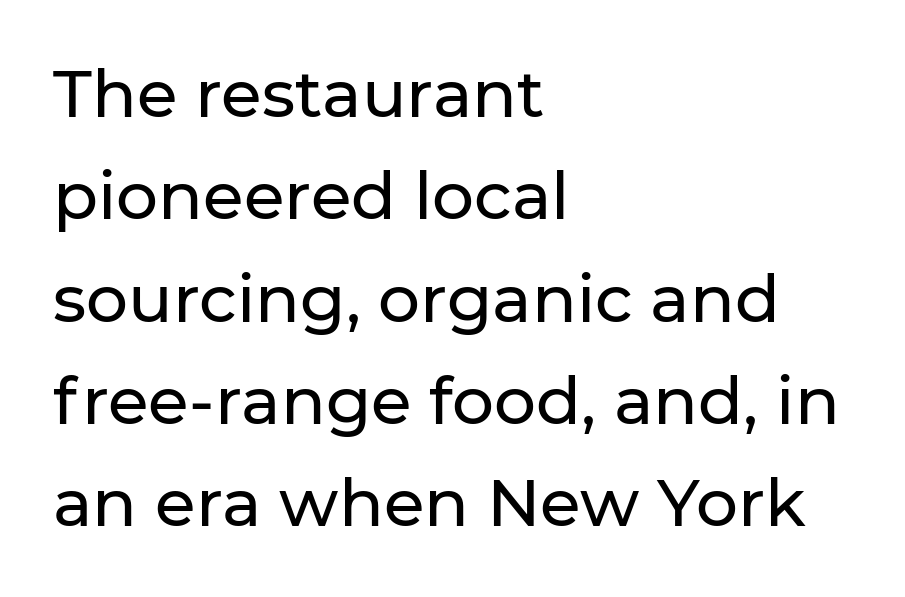
Reading down the block, your eye returns to a fixed left position each line. Whoever set this chose a conventional vertical rhythm. The rendering uses natural spacing where letterforms have individual widths. The characters display no serif detailing; their extremities are plain.
